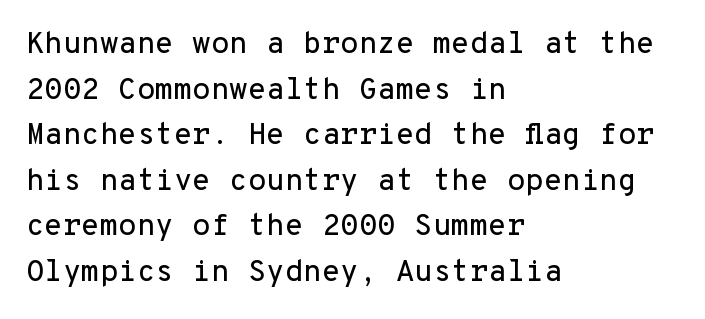
These lines sit exactly where default settings would place them. A typesetter would call this zero additional tracking. The text block is weighted toward the left margin, trailing off unevenly rightward. Has an underline been added? It has not. No feet cap the strokes, marking this as sans-serif type.
